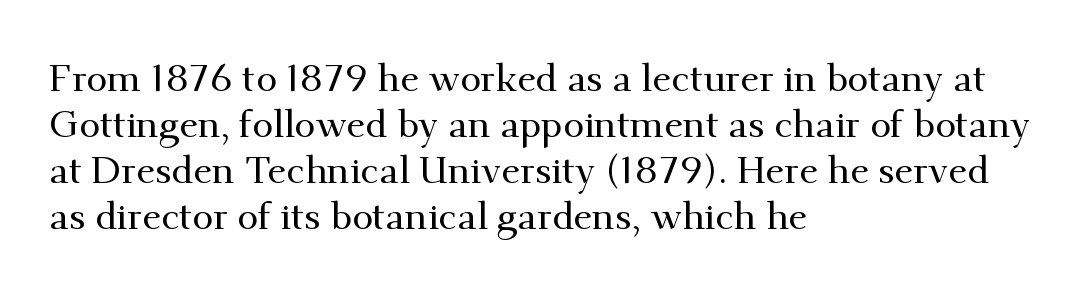
Q: Is the text italic (slanted)? A: No, it is upright.
Q: Is the typeface a serif or a sans-serif typeface? A: Serif.
Q: Is the text underlined? A: No.
Q: How is the paragraph aligned? A: Left-aligned.
Q: Is the spacing between letters normal or unusually wide? A: Normal.
Q: Width (condensed, normal, or wide)? A: Normal.
Q: Stroke contrast? A: Medium.
Q: x-height? A: Small.
Q: Monospaced? A: No.
